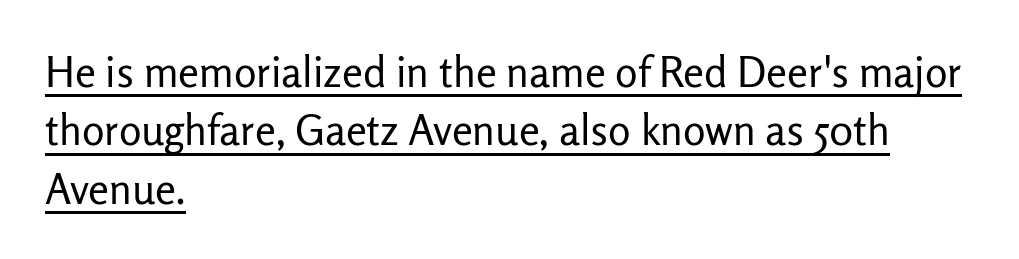
Q: Is the text bold? A: No.
Q: Is the text italic (slanted)? A: No, it is upright.
Q: Is the typeface a serif or a sans-serif typeface? A: Sans-serif.
Q: Is the text underlined? A: Yes.
Q: How is the paragraph aligned? A: Left-aligned.
Q: Is the spacing between letters normal or unusually wide? A: Normal.
Q: Is the spacing between lines tight, normal or loose? A: Normal.
Q: Width (condensed, normal, or wide)? A: Normal.
Q: Stroke contrast? A: Low.
Q: x-height? A: Medium.
Q: Monospaced? A: No.
